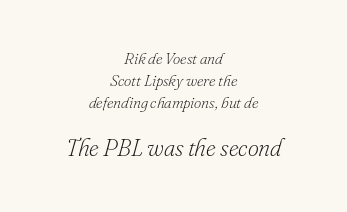
The image shows 24 px text type, italic (leaning right); set centered, normal line spacing (1.36x), normal letter spacing, not underlined; the second (bottom) block is 1.5x larger.
